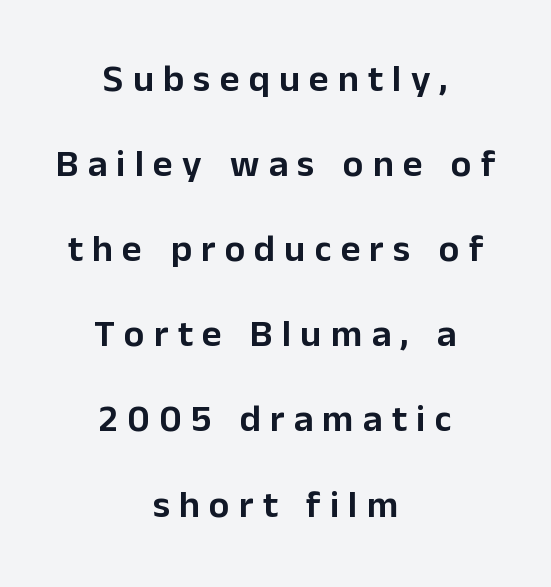
{"serif": "no", "italic": "no", "width": "normal", "stroke_contrast": "low", "x_height": "medium", "monospaced": "no", "underline": "no", "align": "center", "line_spacing": "loose", "line_spacing_ratio": 2.24, "letter_spacing": "wide", "letter_spacing_em": 0.24, "glyph_px": 38}
